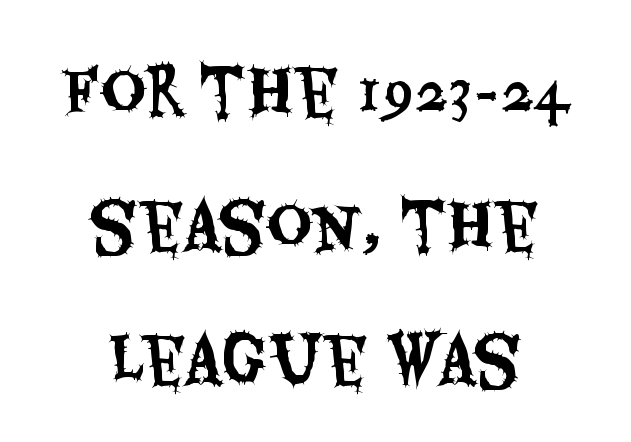
Q: Is the text italic (slanted)? A: No, it is upright.
Q: Is the typeface a serif or a sans-serif typeface? A: Sans-serif.
Q: Is the text underlined? A: No.
Q: How is the paragraph aligned? A: Centered.
Q: Is the spacing between letters normal or unusually wide? A: Normal.
Q: Is the spacing between lines tight, normal or loose? A: Loose.
Q: Width (condensed, normal, or wide)? A: Condensed.
Q: Stroke contrast? A: Medium.
Q: x-height? A: Large.
Q: Monospaced? A: No.
